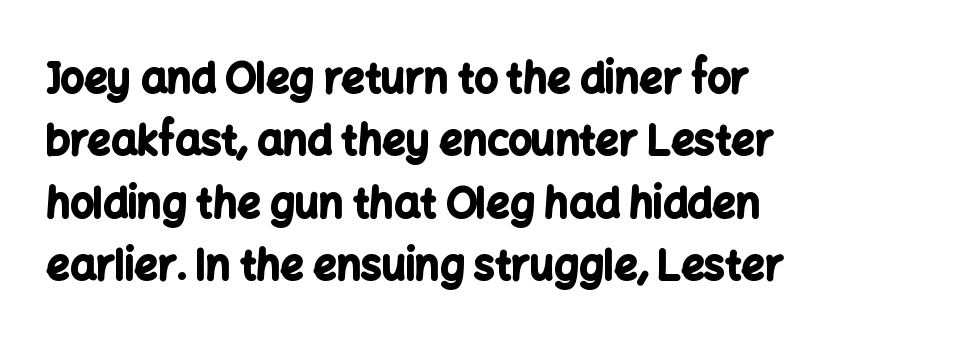
{"serif": "no", "italic": "no", "bold": "yes", "weight": "bold", "width": "normal", "stroke_contrast": "low", "x_height": "medium", "monospaced": "no", "underline": "no", "align": "left", "line_spacing": "normal", "line_spacing_ratio": 1.52, "letter_spacing": "normal", "letter_spacing_em": 0.0, "glyph_px": 41}
